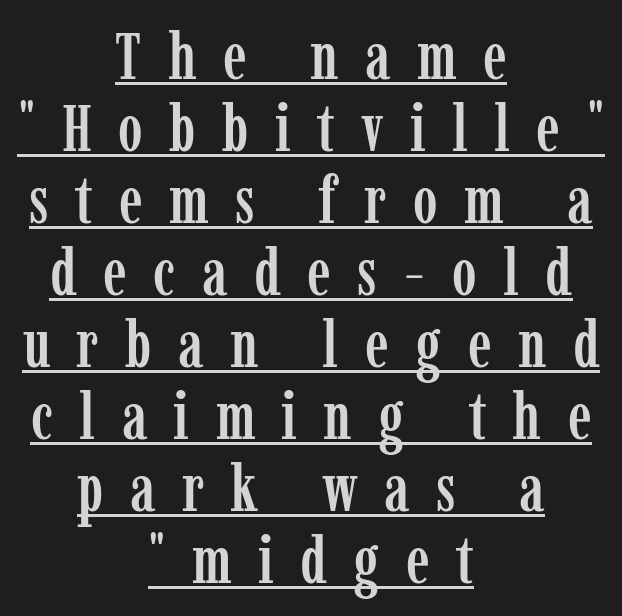
{"serif": "yes", "italic": "no", "width": "condensed", "stroke_contrast": "low", "x_height": "medium", "monospaced": "no", "underline": "yes", "align": "center", "line_spacing": "tight", "line_spacing_ratio": 1.09, "letter_spacing": "wide", "letter_spacing_em": 0.4, "glyph_px": 66}
